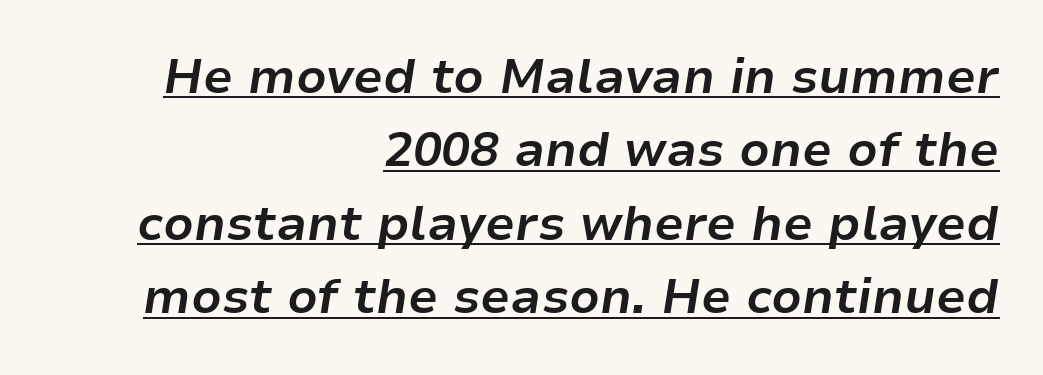
Reading down the block, your eye finds every line finishing at a fixed right position. The letters advance in unequal steps, a hallmark of proportional type. The block of text has a typical density, with ordinary space between rows. This sample uses plain, unmodified letter spacing. Is there an underline? Yes — a line sits under the letters.
